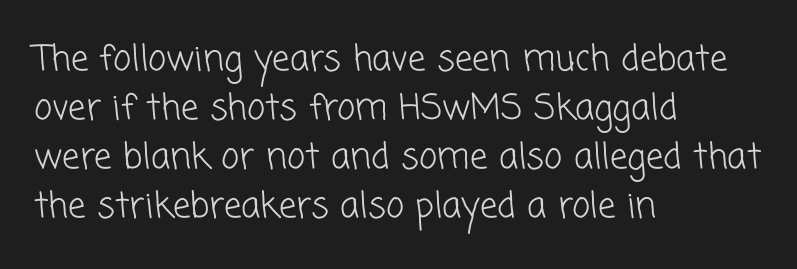
Q: Is the text bold? A: No.
Q: Is the typeface a serif or a sans-serif typeface? A: Sans-serif.
Q: Is the text underlined? A: No.
Q: How is the paragraph aligned? A: Left-aligned.
Q: Is the spacing between letters normal or unusually wide? A: Normal.
Q: Is the spacing between lines tight, normal or loose? A: Normal.
Q: Width (condensed, normal, or wide)? A: Normal.
Q: Stroke contrast? A: Low.
Q: x-height? A: Medium.
Q: Monospaced? A: No.
